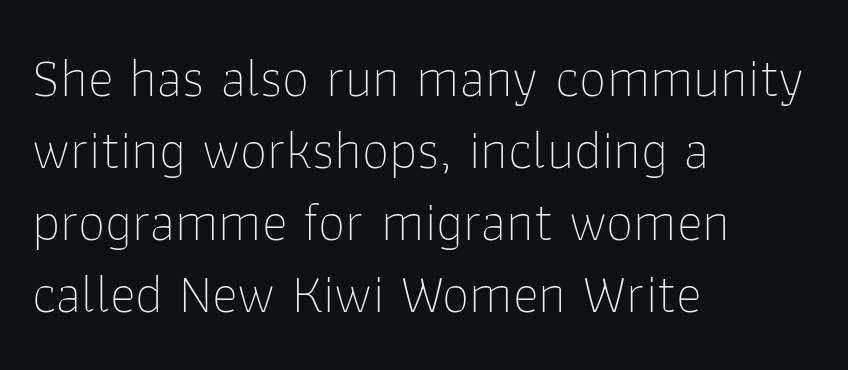
Q: Is the text bold? A: No.
Q: Is the text italic (slanted)? A: No, it is upright.
Q: Is the typeface a serif or a sans-serif typeface? A: Sans-serif.
Q: Is the text underlined? A: No.
Q: How is the paragraph aligned? A: Left-aligned.
Q: Is the spacing between letters normal or unusually wide? A: Normal.
Q: Is the spacing between lines tight, normal or loose? A: Normal.
Q: Width (condensed, normal, or wide)? A: Normal.
Q: Stroke contrast? A: Low.
Q: x-height? A: Medium.
Q: Monospaced? A: No.
